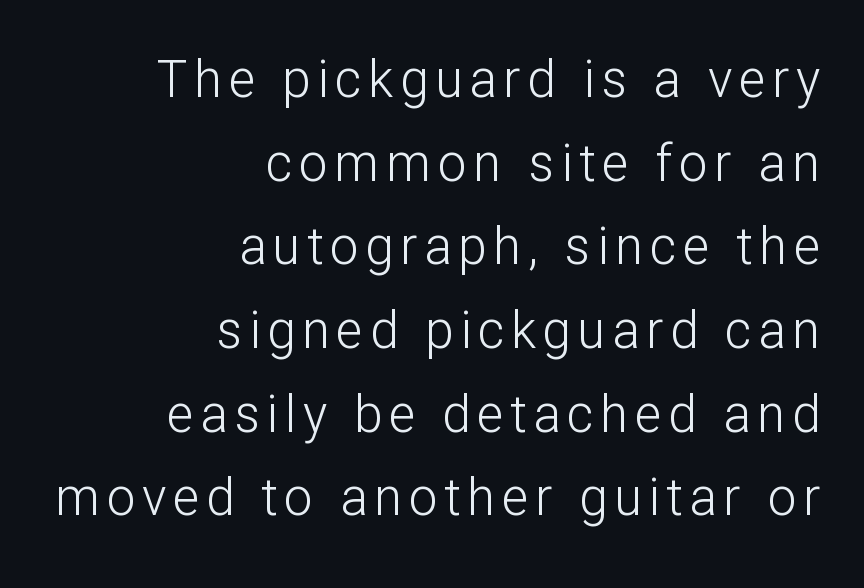
{"serif": "no", "italic": "no", "bold": "no", "weight": "light", "width": "normal", "stroke_contrast": "low", "x_height": "medium", "monospaced": "no", "underline": "no", "align": "right", "line_spacing": "normal", "line_spacing_ratio": 1.64, "glyph_px": 51}
